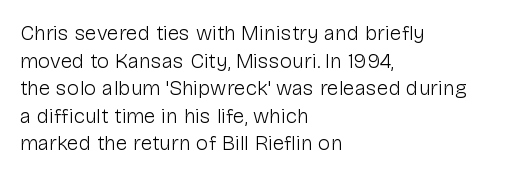
Q: Is the text bold? A: No.
Q: Is the text italic (slanted)? A: No, it is upright.
Q: Is the text underlined? A: No.
Q: How is the paragraph aligned? A: Left-aligned.
Q: Is the spacing between letters normal or unusually wide? A: Normal.
Q: Is the spacing between lines tight, normal or loose? A: Normal.
